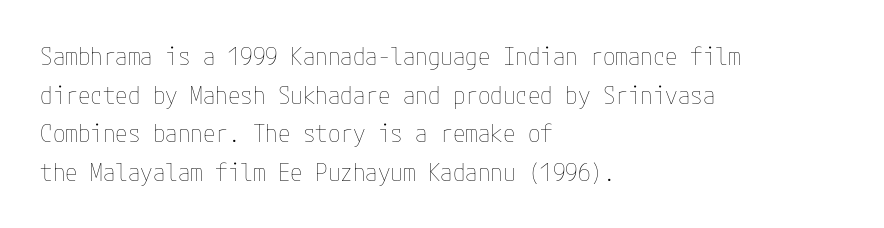
Q: Is the text bold? A: No.
Q: Is the text italic (slanted)? A: No, it is upright.
Q: Is the text underlined? A: No.
Q: How is the paragraph aligned? A: Left-aligned.
Q: Is the spacing between letters normal or unusually wide? A: Normal.
Q: Is the spacing between lines tight, normal or loose? A: Normal.
